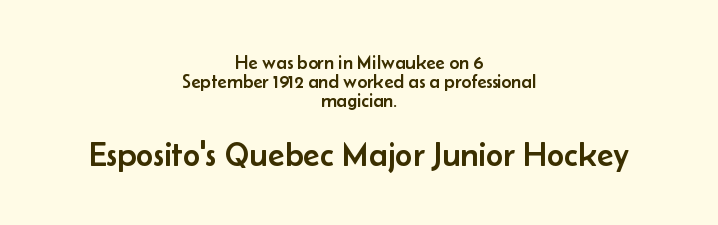
The image shows 34 px sans-serif type, upright; set centered, tight line spacing (1.0x), normal letter spacing, not underlined; the second (bottom) block is 1.79x larger; low stroke contrast and a small x-height.
